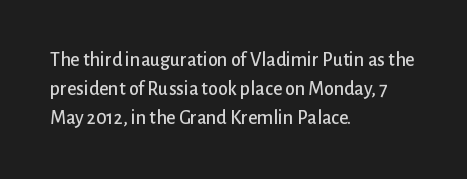
The image shows 20 px text type, upright; set left-aligned, normal line spacing (1.46x), normal letter spacing, not underlined.
